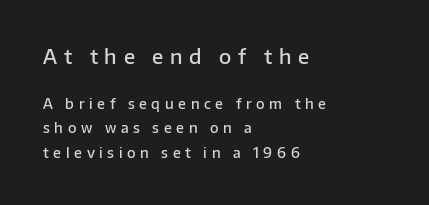
{"italic": "no", "bold": "semi", "underline": "no", "align": "left", "line_spacing_ratio": 1.74, "letter_spacing": "wide", "letter_spacing_em": 0.33, "larger_block": "first", "size_ratio": 1.43, "glyph_px": 20}
